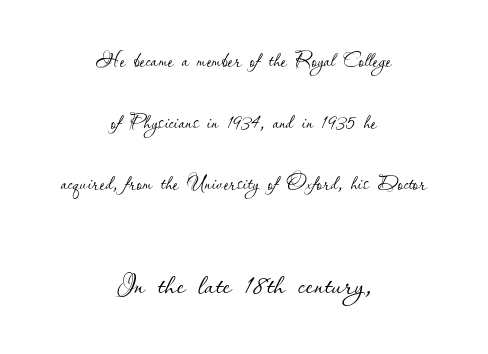
{"bold": "no", "weight": "thin", "width": "normal", "stroke_contrast": "low", "x_height": "small", "monospaced": "no", "underline": "no", "align": "center", "line_spacing": "loose", "line_spacing_ratio": 2.28, "letter_spacing": "normal", "letter_spacing_em": 0.0, "larger_block": "second", "size_ratio": 1.52, "glyph_px": 41}
